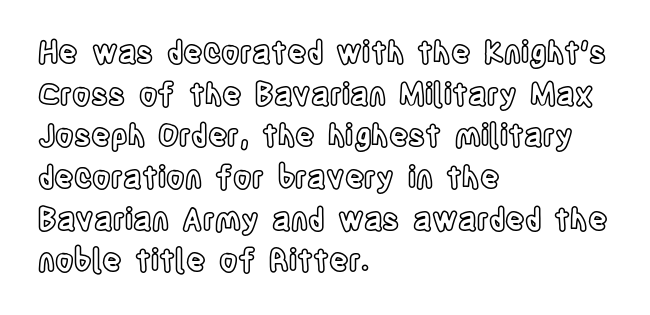
How would I describe the line gaps? Plain and ordinary. A typesetter would call this proportional, since set widths differ per character. Caption: multi-line text, flush left, ragged right. Observe the ordinary spacing: letters are neighbours, not strangers. In terms of posture, this sample is upright. A clean baseline with only descenders dipping below it.
